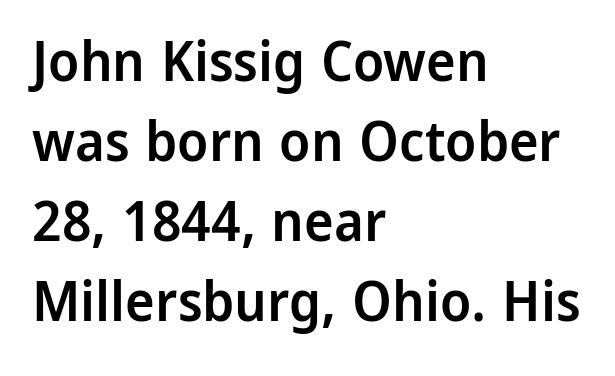
{"serif": "no", "italic": "no", "bold": "semi", "weight": "semibold", "width": "normal", "stroke_contrast": "low", "x_height": "medium", "monospaced": "no", "underline": "no", "align": "left", "line_spacing": "normal", "line_spacing_ratio": 1.43, "letter_spacing": "normal", "letter_spacing_em": 0.0, "glyph_px": 56}
